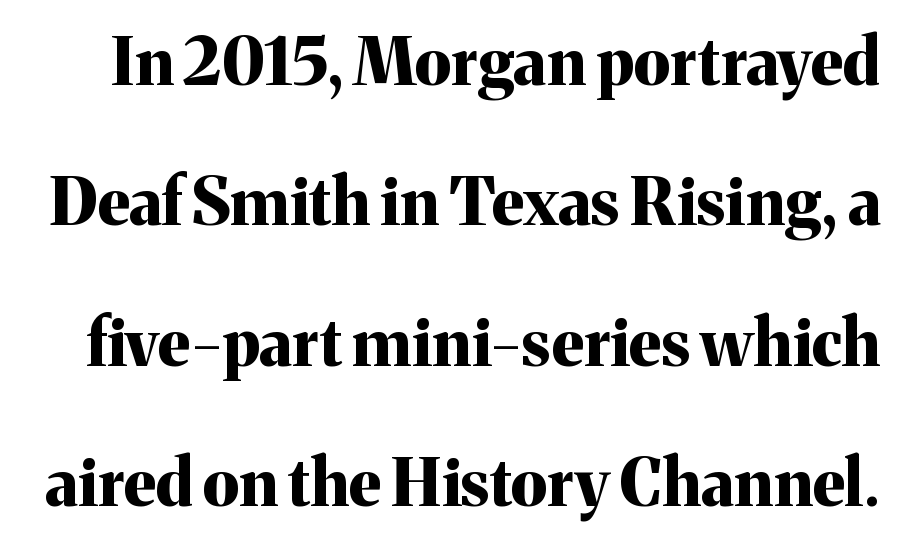
Weight: bold. Widely set lines give the paragraph a tall, airy silhouette. Every stem runs plumb, perpendicular to the baseline. Spacing verdict: proportional, widths tailored to each character. The string is rendered with underlining switched off. A serif font was chosen for this passage.
